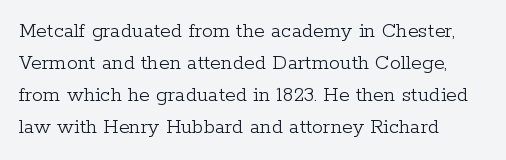
Q: Is the text bold? A: No.
Q: Is the text italic (slanted)? A: No, it is upright.
Q: Is the text underlined? A: No.
Q: How is the paragraph aligned? A: Left-aligned.
Q: Is the spacing between letters normal or unusually wide? A: Normal.
Q: Is the spacing between lines tight, normal or loose? A: Normal.
